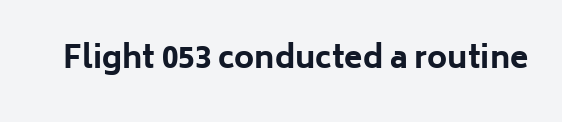
{"serif": "no", "italic": "no", "bold": "yes", "weight": "bold", "width": "normal", "stroke_contrast": "low", "x_height": "medium", "monospaced": "no", "underline": "no", "letter_spacing": "normal", "letter_spacing_em": 0.0, "glyph_px": 30}
